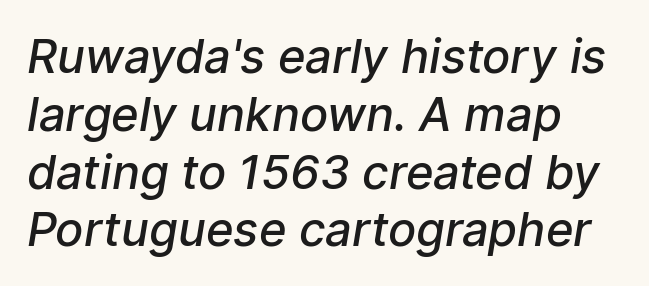
As a designer I'd log this as weight 600, semibold. A sans-serif font was chosen for this passage. Underline: absent. Horizontal alignment here is leftward, the default for most running prose. The tracking reads as untouched default to a designer's eye. Is this a fixed-width face? No — the glyphs have proportional, varying widths.
